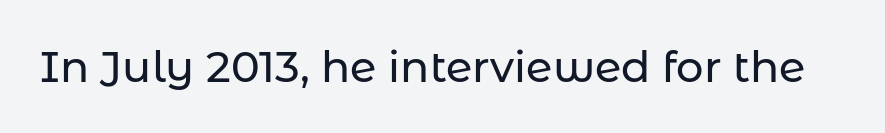
Plain, unruled lines of type. The font's upright variant was chosen for this text. I'd call this a sans setting — the letters go barefoot. Varying glyph widths throughout — classic text-font behaviour. How are the letters spaced? Ordinarily, with no added tracking.
